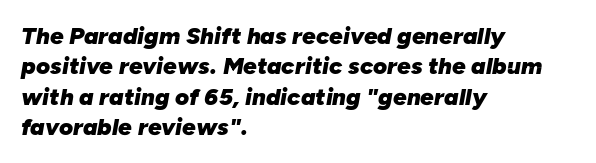
Q: Is the text bold? A: Yes.
Q: Is the text italic (slanted)? A: Yes, it leans right by about 10 degrees.
Q: Is the text underlined? A: No.
Q: How is the paragraph aligned? A: Left-aligned.
Q: Is the spacing between letters normal or unusually wide? A: Normal.
Q: Is the spacing between lines tight, normal or loose? A: Normal.
